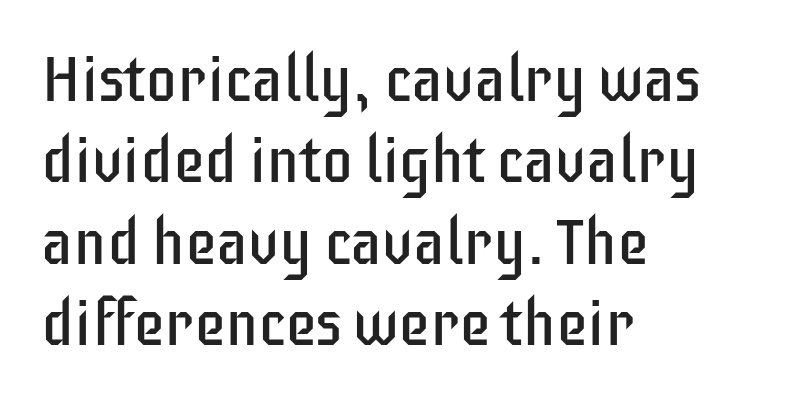
The image shows 64 px regular-weight, condensed sans-serif type, upright; set left-aligned, normal line spacing (1.27x), normal letter spacing, not underlined; low stroke contrast and a large x-height.
